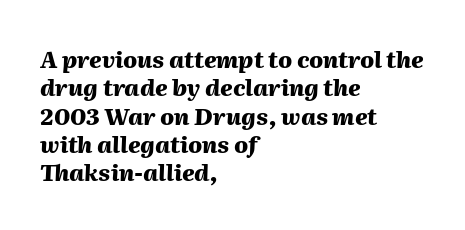
{"italic": "yes", "lean": "right", "slant_degrees": 2, "bold": "yes", "underline": "no", "align": "left", "line_spacing_ratio": 1.23, "letter_spacing": "normal", "letter_spacing_em": 0.0, "glyph_px": 23}
